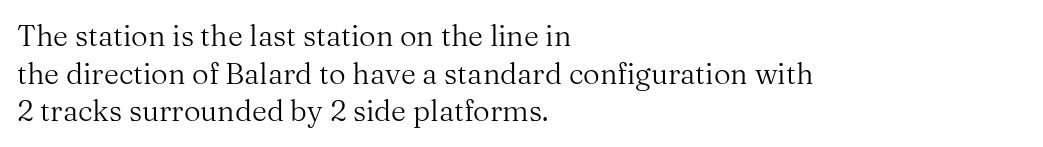
The image shows 29 px regular-weight serif type, upright; set left-aligned, normal line spacing (1.3x), normal letter spacing, not underlined; medium stroke contrast and a medium x-height.
